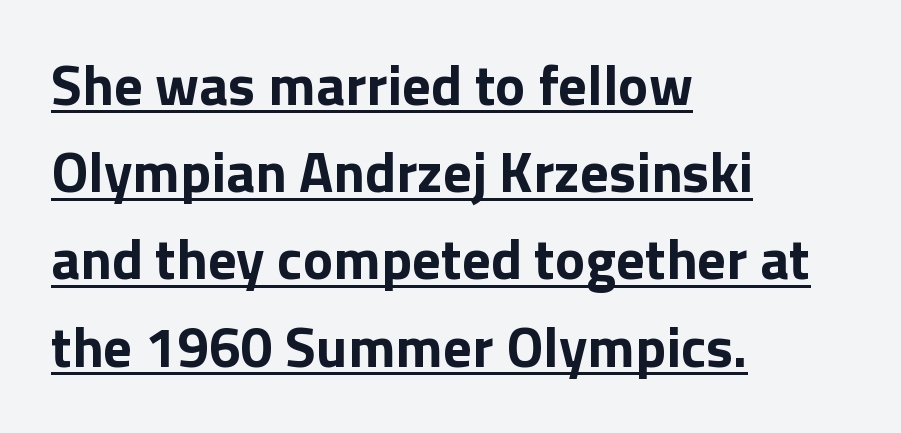
The image shows 57 px bold sans-serif type, upright; set left-aligned, normal line spacing (1.53x), normal letter spacing, underlined; low stroke contrast and a medium x-height.
